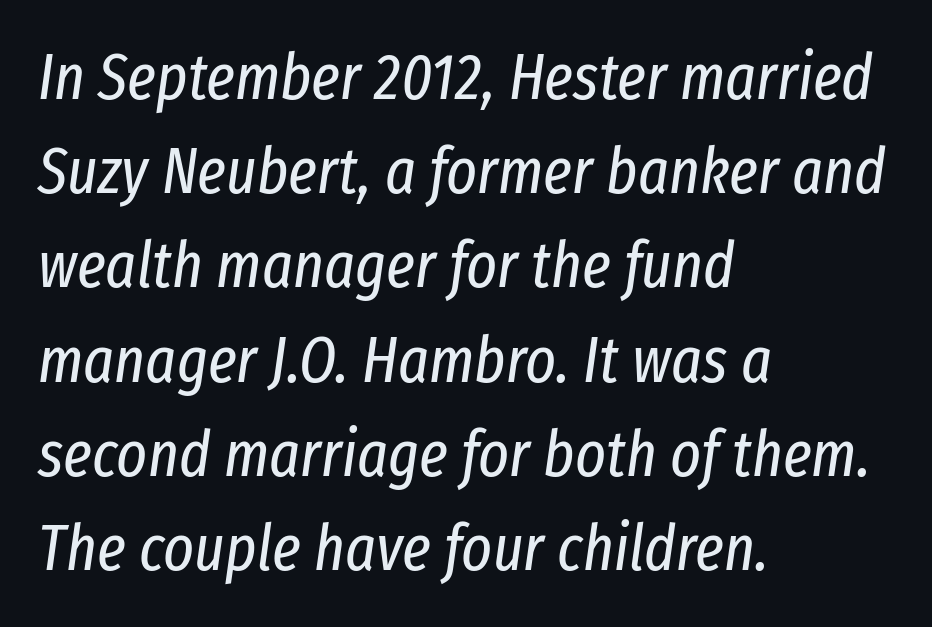
The image shows 65 px regular-weight, condensed type, italic (leaning right); set left-aligned, normal line spacing (1.45x), normal letter spacing, not underlined; low stroke contrast and a medium x-height.
